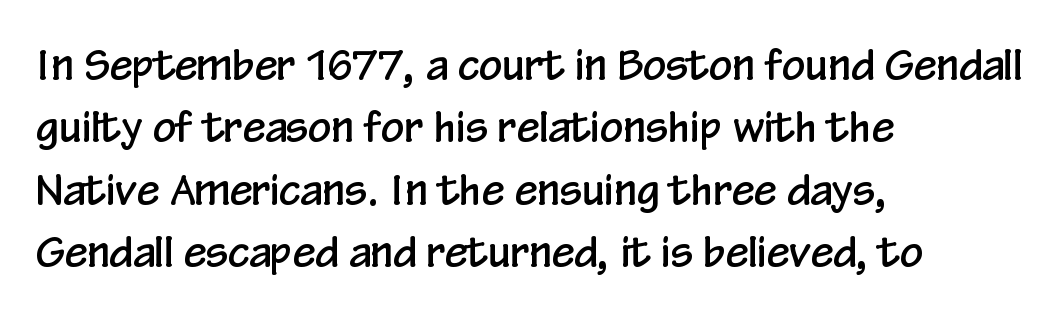
{"serif": "no", "italic": "no", "width": "condensed", "stroke_contrast": "low", "x_height": "medium", "monospaced": "no", "underline": "no", "align": "left", "line_spacing": "normal", "line_spacing_ratio": 1.52, "letter_spacing": "normal", "letter_spacing_em": 0.0, "glyph_px": 41}
